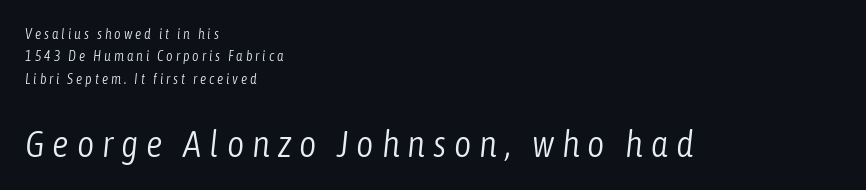
The image shows 37 px light, condensed type, italic (leaning right); set left-aligned, normal line spacing (1.6x), unusually wide letter spacing (+0.21 em), not underlined; the second (bottom) block is 2.64x larger; low stroke contrast and a medium x-height.
